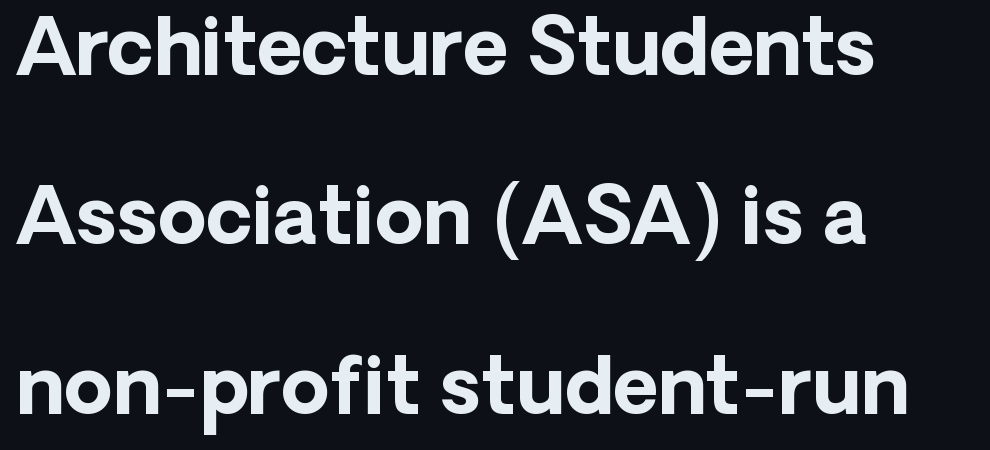
{"serif": "no", "italic": "no", "bold": "yes", "weight": "bold", "width": "normal", "stroke_contrast": "low", "x_height": "medium", "monospaced": "no", "underline": "no", "align": "left", "line_spacing": "loose", "line_spacing_ratio": 2.17, "letter_spacing": "normal", "letter_spacing_em": 0.0, "glyph_px": 78}
